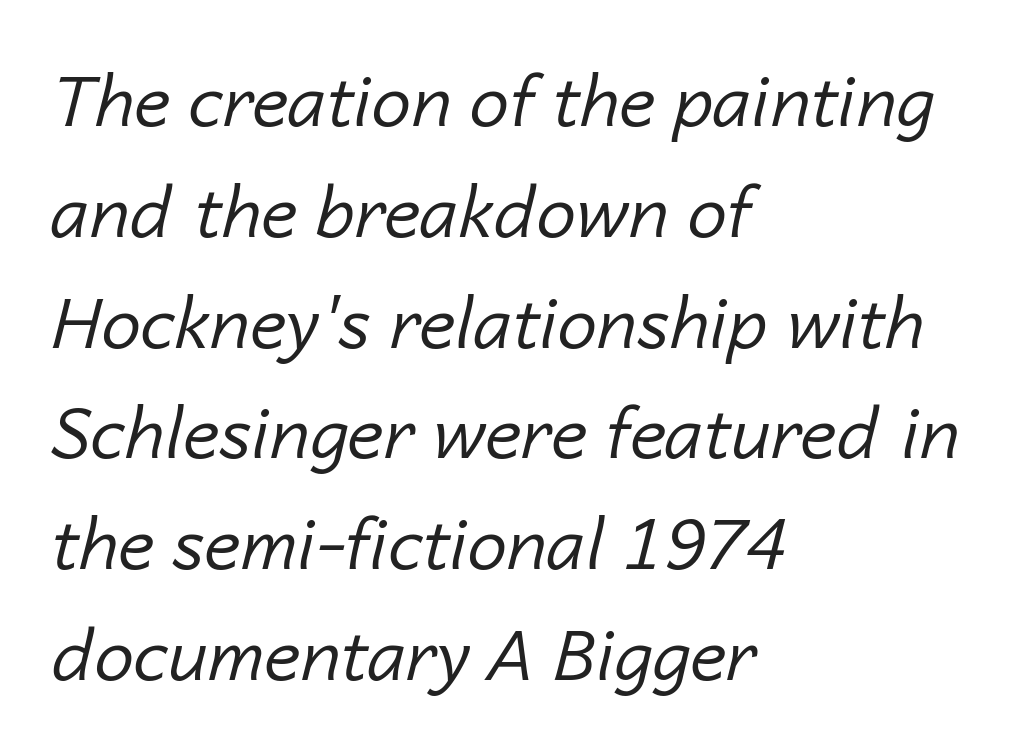
{"italic": "yes", "lean": "right", "slant_degrees": 14, "bold": "no", "weight": "regular", "width": "normal", "stroke_contrast": "low", "x_height": "medium", "monospaced": "no", "underline": "no", "align": "left", "line_spacing": "normal", "line_spacing_ratio": 1.56, "letter_spacing": "normal", "letter_spacing_em": 0.0, "glyph_px": 71}
